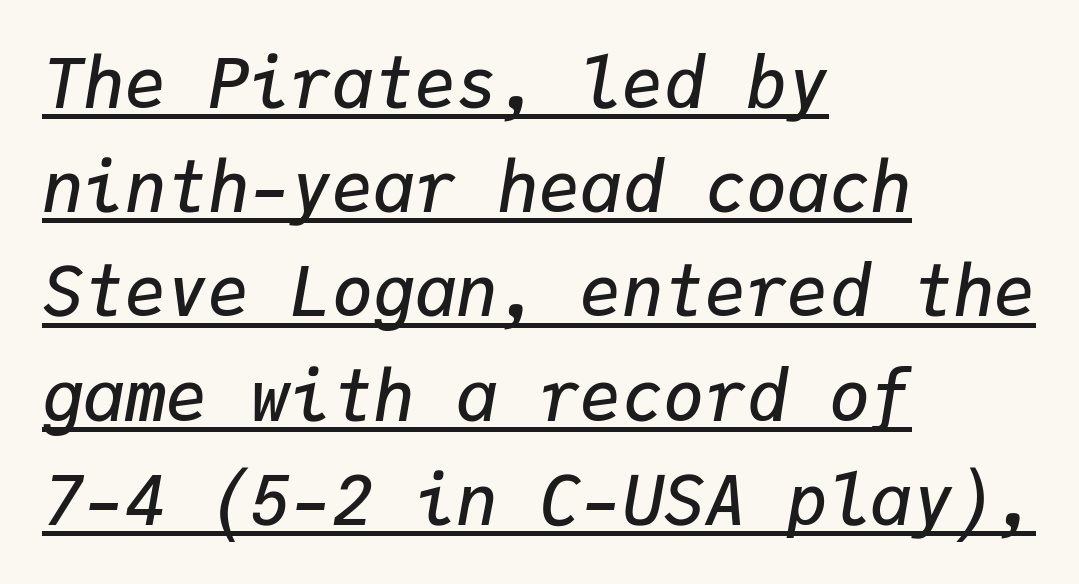
Q: Is the text bold? A: Semi-bold.
Q: Is the text italic (slanted)? A: Yes, it leans right by about 9 degrees.
Q: Is the text underlined? A: Yes.
Q: How is the paragraph aligned? A: Left-aligned.
Q: Is the spacing between letters normal or unusually wide? A: Normal.
Q: Is the spacing between lines tight, normal or loose? A: Normal.
Q: Width (condensed, normal, or wide)? A: Normal.
Q: Stroke contrast? A: Low.
Q: x-height? A: Medium.
Q: Monospaced? A: Yes.
